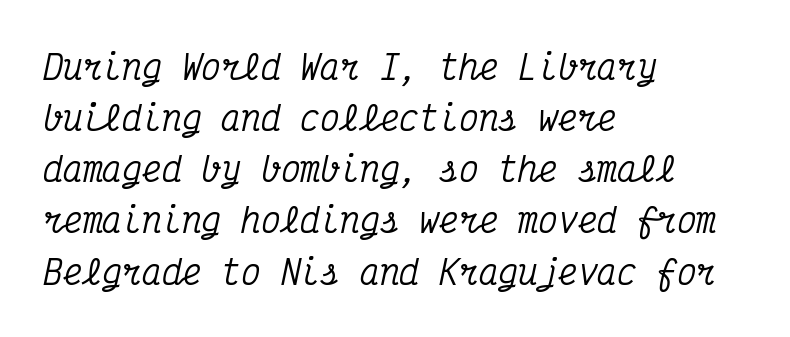
{"serif": "yes", "italic": "yes", "lean": "right", "slant_degrees": 12, "width": "condensed", "stroke_contrast": "medium", "x_height": "medium", "monospaced": "yes", "underline": "no", "align": "left", "line_spacing": "normal", "line_spacing_ratio": 1.55, "letter_spacing": "normal", "letter_spacing_em": 0.0, "glyph_px": 33}
